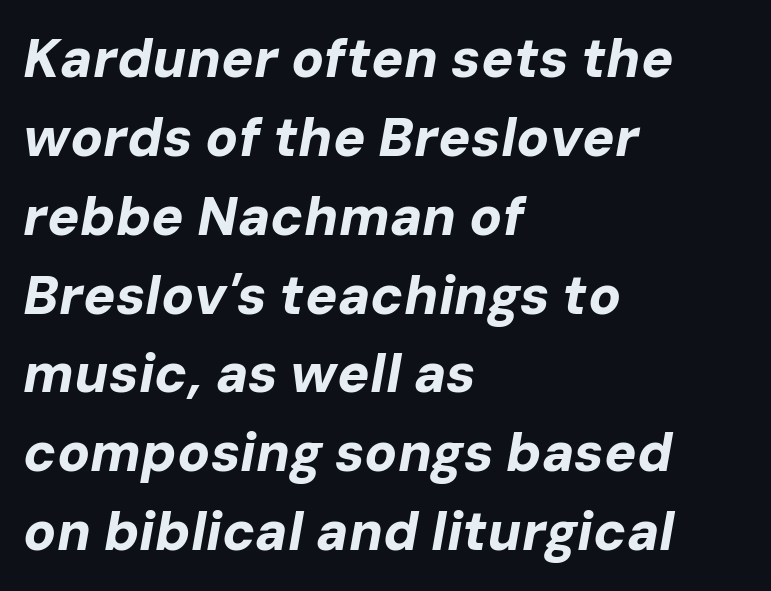
You could not count columns in this text — the font is proportionally spaced. Yep, that's italic — everything's leaning. Compared with typical body copy, the letter spacing here is the same. Any mark beneath the type? The region is blank. Students, this is bold: see how much ink each stroke carries.
